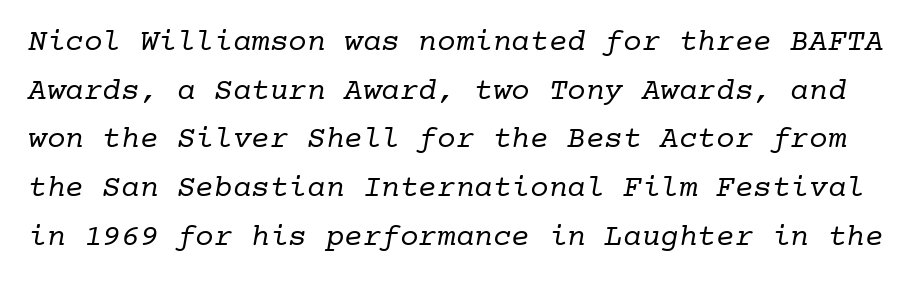
This block has exactly the height ordinary leading produces. Classification — serif. Underlining? Definitely not there. A typesetter would call this zero additional tracking. Stroke mass is kept to a normal reading level or below. The face used here is monospaced, like something from a code editor.
